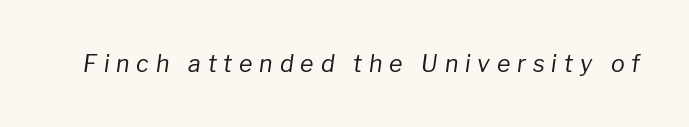
Q: Is the text bold? A: No.
Q: Is the text italic (slanted)? A: Yes, it leans right by about 8 degrees.
Q: Is the text underlined? A: No.
Q: Is the spacing between letters normal or unusually wide? A: Unusually wide.
